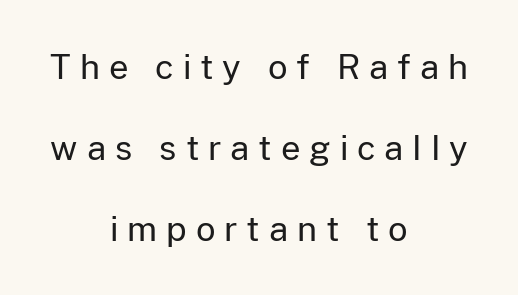
Vertical strokes here are truly vertical. The passage shown has open, widely tracked lettering throughout. The face looks like a standard text weight, possibly lighter. Every row of glyphs is offset so its center matches the block's center. The zone under the glyphs is completely vacant. A great deal of white space separates one row of letters from the next.
